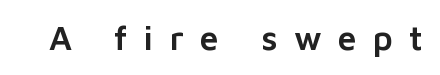
{"serif": "no", "italic": "no", "width": "normal", "stroke_contrast": "low", "x_height": "medium", "monospaced": "no", "underline": "no", "letter_spacing": "wide", "letter_spacing_em": 0.48, "glyph_px": 34}
